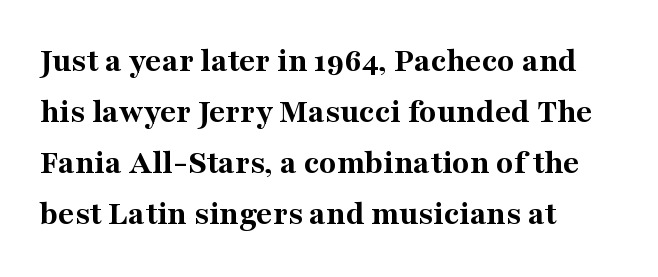
Q: Is the text bold? A: Yes.
Q: Is the text italic (slanted)? A: No, it is upright.
Q: Is the typeface a serif or a sans-serif typeface? A: Serif.
Q: Is the text underlined? A: No.
Q: How is the paragraph aligned? A: Left-aligned.
Q: Is the spacing between letters normal or unusually wide? A: Normal.
Q: Is the spacing between lines tight, normal or loose? A: Normal.
Q: Width (condensed, normal, or wide)? A: Normal.
Q: Stroke contrast? A: Medium.
Q: x-height? A: Medium.
Q: Monospaced? A: No.
